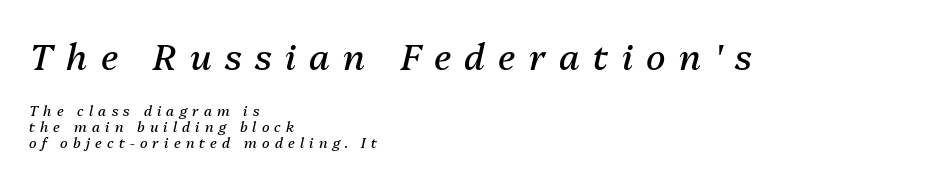
{"italic": "yes", "lean": "right", "slant_degrees": 13, "bold": "no", "weight": "regular", "width": "normal", "stroke_contrast": "medium", "x_height": "medium", "monospaced": "no", "underline": "no", "align": "left", "line_spacing_ratio": 1.16, "letter_spacing": "wide", "letter_spacing_em": 0.37, "larger_block": "first", "size_ratio": 2.57, "glyph_px": 36}
